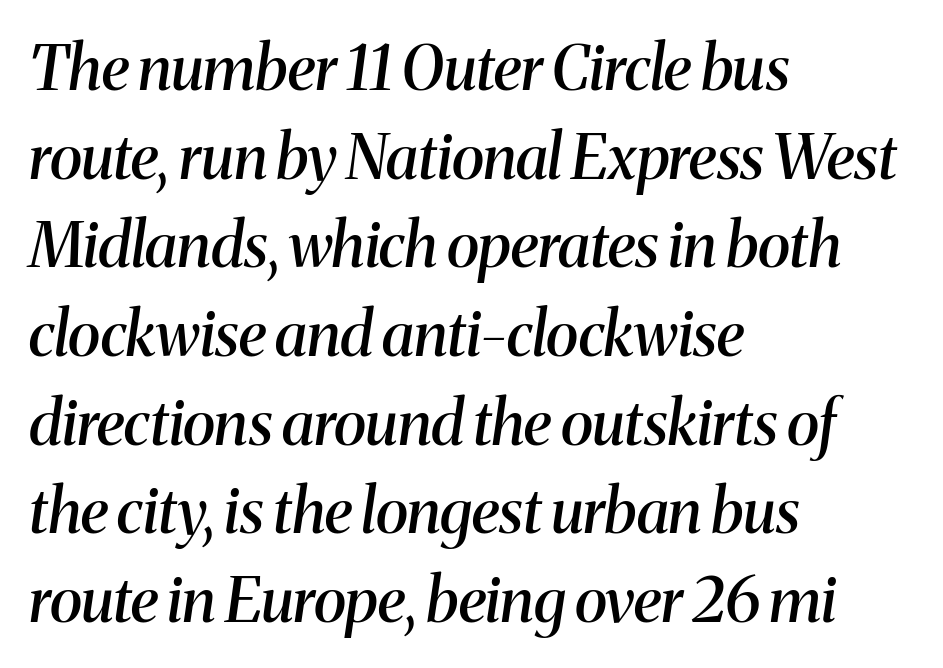
Q: Is the text bold? A: Semi-bold.
Q: Is the text italic (slanted)? A: Yes, it leans right by about 8 degrees.
Q: Is the typeface a serif or a sans-serif typeface? A: Serif.
Q: Is the text underlined? A: No.
Q: How is the paragraph aligned? A: Left-aligned.
Q: Is the spacing between letters normal or unusually wide? A: Normal.
Q: Is the spacing between lines tight, normal or loose? A: Normal.
Q: Width (condensed, normal, or wide)? A: Normal.
Q: Stroke contrast? A: Medium.
Q: x-height? A: Medium.
Q: Monospaced? A: No.
